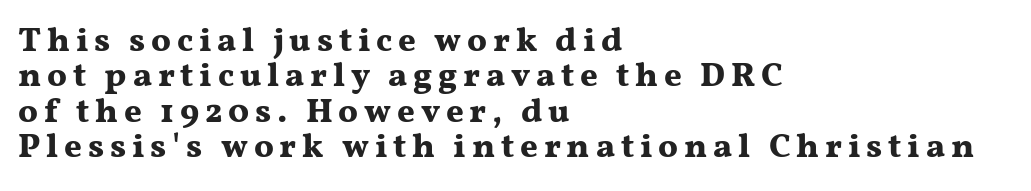
The image shows 34 px bold, wide serif type, upright; set left-aligned, tight line spacing (1.04x), not underlined; medium stroke contrast and a medium x-height.
